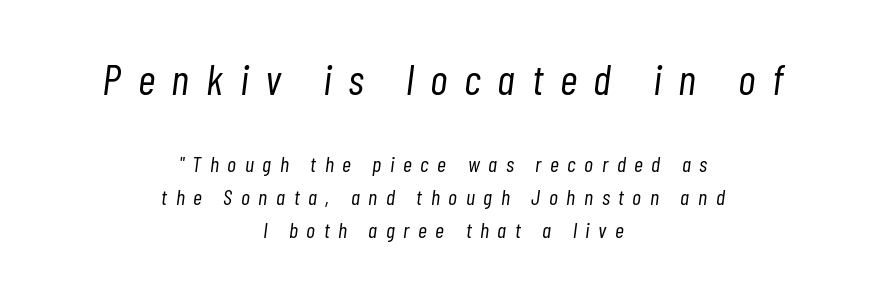
{"italic": "yes", "lean": "right", "slant_degrees": 7, "bold": "no", "weight": "light", "width": "condensed", "stroke_contrast": "low", "x_height": "medium", "monospaced": "no", "underline": "no", "align": "center", "line_spacing": "normal", "line_spacing_ratio": 1.49, "letter_spacing": "wide", "letter_spacing_em": 0.39, "larger_block": "first", "size_ratio": 1.95, "glyph_px": 43}
